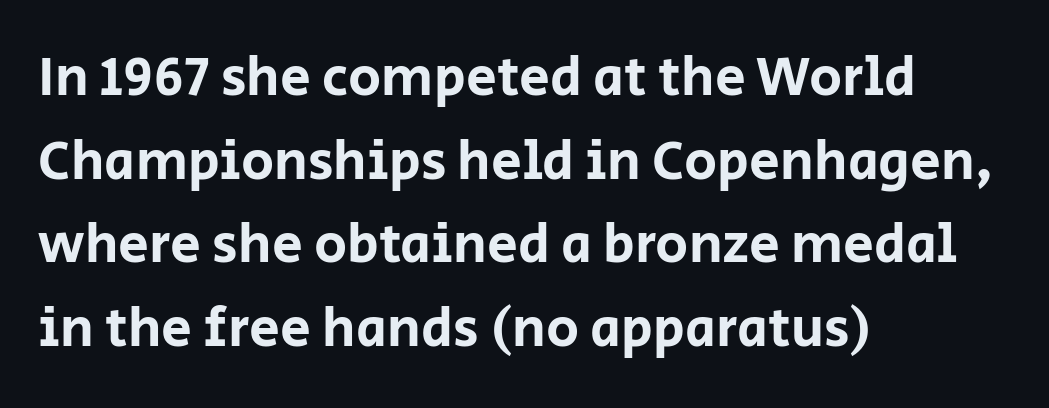
{"serif": "no", "italic": "no", "width": "normal", "stroke_contrast": "low", "x_height": "large", "monospaced": "no", "underline": "no", "align": "left", "line_spacing": "normal", "line_spacing_ratio": 1.52, "letter_spacing": "normal", "letter_spacing_em": 0.0, "glyph_px": 55}
